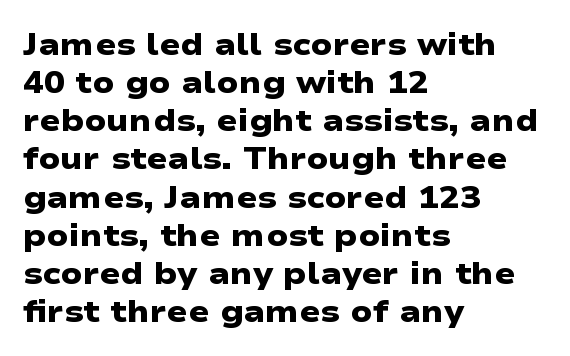
{"serif": "no", "bold": "yes", "weight": "heavy", "width": "wide", "stroke_contrast": "low", "x_height": "medium", "monospaced": "no", "underline": "no", "align": "left", "line_spacing_ratio": 1.23, "letter_spacing": "normal", "letter_spacing_em": 0.0, "glyph_px": 31}
